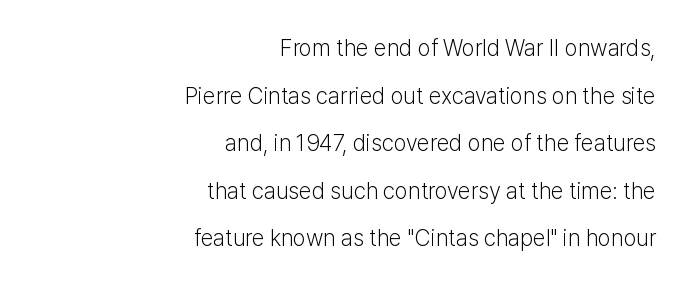
The image shows 23 px text type, upright; set right-aligned, loose line spacing (2.07x), normal letter spacing, not underlined.
